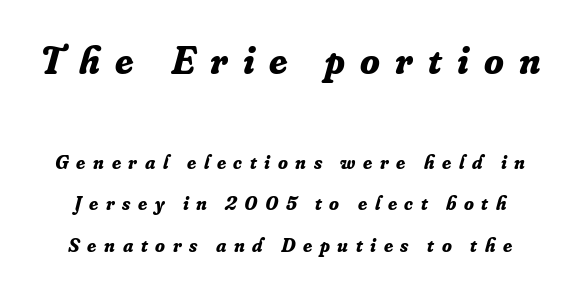
This sample uses a serif face. The passage shown is typed in a proportional face where columns would drift. Slant detected: the letters are inclined. Beneath every word, the page is bare.
